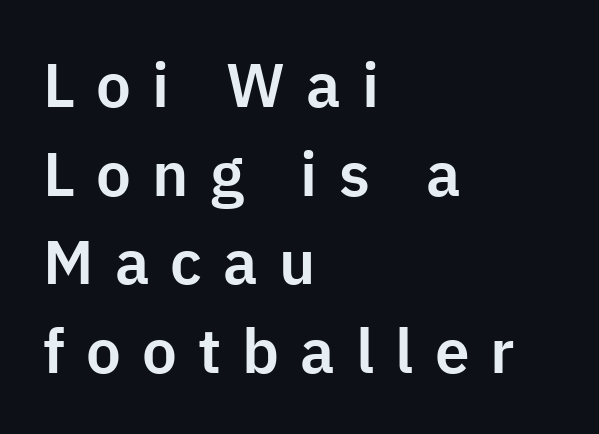
{"serif": "no", "italic": "no", "width": "normal", "stroke_contrast": "low", "x_height": "medium", "monospaced": "no", "underline": "no", "align": "left", "line_spacing": "normal", "line_spacing_ratio": 1.43, "letter_spacing": "wide", "letter_spacing_em": 0.34, "glyph_px": 62}
